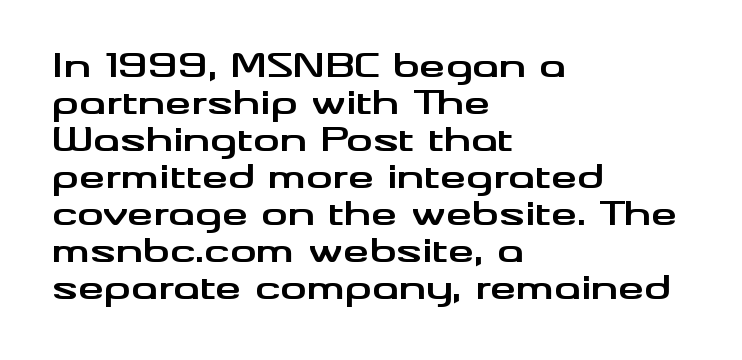
Unmarked baselines from the first word to the last. Nope, not italic — everything's standing straight. This block would grow much taller if given ordinary leading; it's compressed now. Letterform terminals end flat and unadorned throughout the passage.
